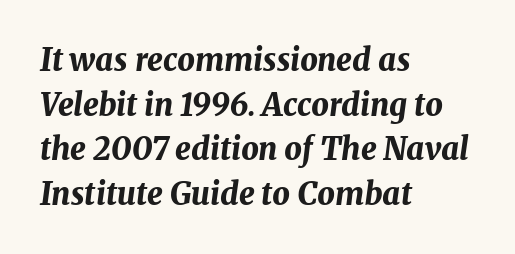
The image shows 31 px bold type, italic (leaning right); set left-aligned, normal line spacing (1.44x), normal letter spacing, not underlined; medium stroke contrast and a medium x-height.
